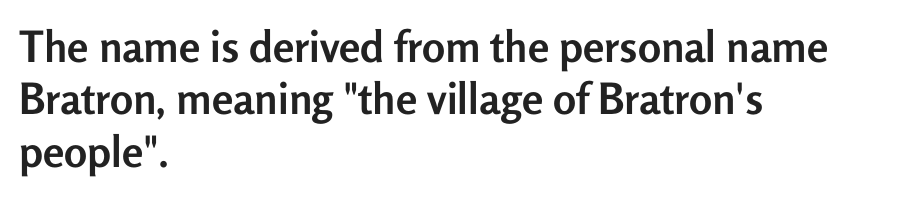
Q: Is the text bold? A: Yes.
Q: Is the text italic (slanted)? A: No, it is upright.
Q: Is the typeface a serif or a sans-serif typeface? A: Sans-serif.
Q: Is the text underlined? A: No.
Q: How is the paragraph aligned? A: Left-aligned.
Q: Is the spacing between letters normal or unusually wide? A: Normal.
Q: Width (condensed, normal, or wide)? A: Normal.
Q: Stroke contrast? A: Low.
Q: x-height? A: Medium.
Q: Monospaced? A: No.
